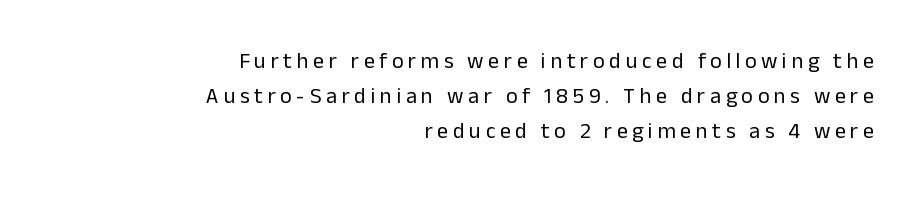
The image shows 22 px text type, upright; set right-aligned, normal line spacing (1.58x), unusually wide letter spacing (+0.21 em), not underlined.
